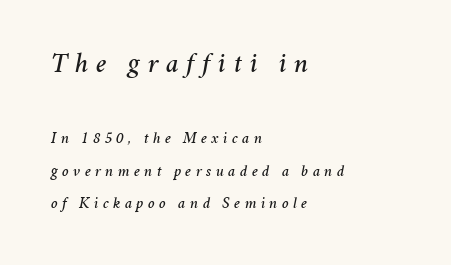
Q: Is the text italic (slanted)? A: Yes, it leans right by about 11 degrees.
Q: Is the text underlined? A: No.
Q: How is the paragraph aligned? A: Left-aligned.
Q: Is the spacing between letters normal or unusually wide? A: Unusually wide.
Q: Is the spacing between lines tight, normal or loose? A: Loose.
Q: Which block of text is set in a larger size, the first (top) or the second (bottom)? A: The first (top) one.
Q: Width (condensed, normal, or wide)? A: Normal.
Q: Stroke contrast? A: Medium.
Q: x-height? A: Medium.
Q: Monospaced? A: No.
